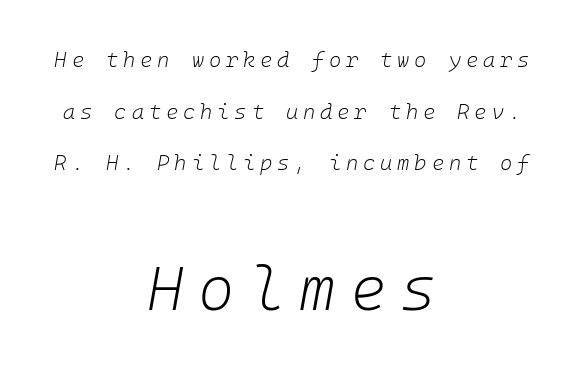
Q: Is the text bold? A: No.
Q: Is the text italic (slanted)? A: Yes, it leans right by about 10 degrees.
Q: Is the text underlined? A: No.
Q: How is the paragraph aligned? A: Centered.
Q: Is the spacing between letters normal or unusually wide? A: Unusually wide.
Q: Is the spacing between lines tight, normal or loose? A: Loose.
Q: Which block of text is set in a larger size, the first (top) or the second (bottom)? A: The second (bottom) one.
Q: Width (condensed, normal, or wide)? A: Normal.
Q: Stroke contrast? A: Low.
Q: x-height? A: Medium.
